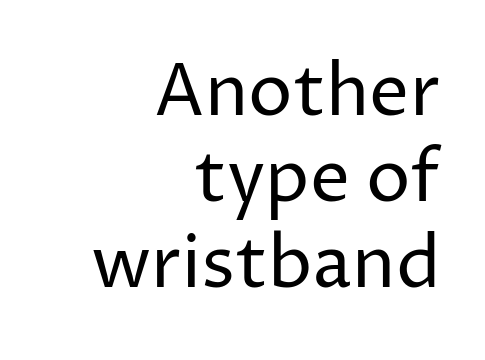
{"serif": "no", "italic": "no", "bold": "no", "weight": "regular", "width": "normal", "stroke_contrast": "low", "x_height": "medium", "monospaced": "no", "underline": "no", "align": "right", "line_spacing_ratio": 1.21, "letter_spacing": "normal", "letter_spacing_em": 0.0, "glyph_px": 71}
